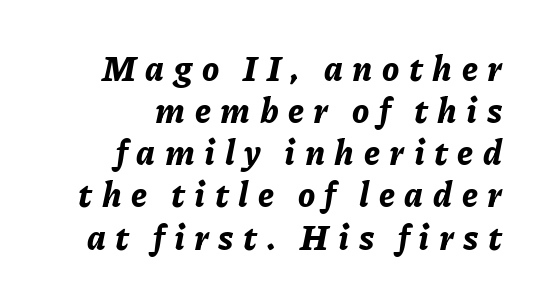
The image shows 34 px bold type, italic (leaning right); set right-aligned, line spacing 1.24x, unusually wide letter spacing (+0.28 em), not underlined; low stroke contrast and a medium x-height.
